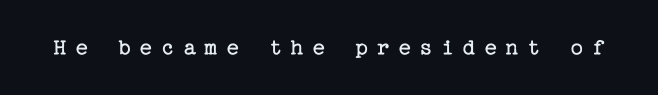
The lettering holds an erect, upright posture throughout. The tracking jumps out immediately: characters are airy and widely separated. Counters stay open thanks to moderate or lighter strokes. Decoration check: the copy has no underline.
